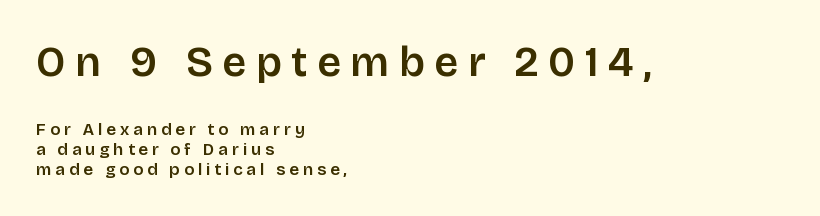
Every stem runs plumb, perpendicular to the baseline. In terms of letterform style, serifs are entirely absent. Underline: absent. The face used here is proportionally spaced, like ordinary book or web type. One-word summary of the alignment: left. These words are printed semibold, heavier than regular yet not bold.
